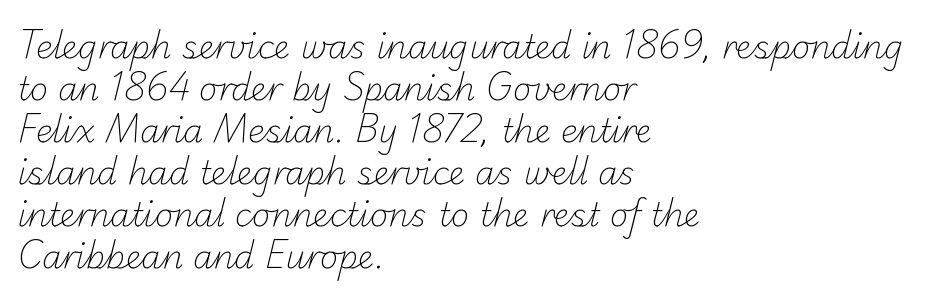
{"serif": "no", "bold": "no", "weight": "light", "width": "normal", "stroke_contrast": "low", "x_height": "small", "monospaced": "no", "underline": "no", "align": "left", "line_spacing": "normal", "line_spacing_ratio": 1.31, "letter_spacing": "normal", "letter_spacing_em": 0.0, "glyph_px": 32}
